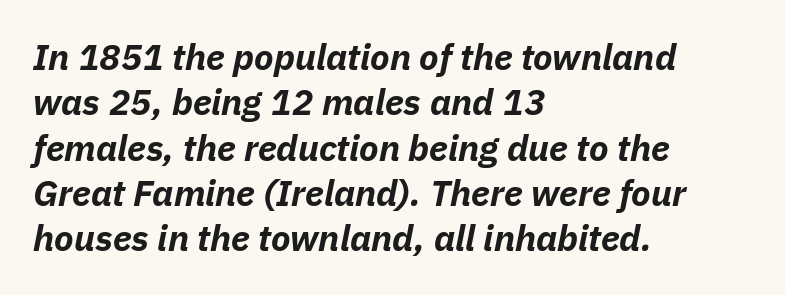
The image shows 36 px bold type, italic (leaning right); set left-aligned, normal line spacing (1.26x), normal letter spacing, not underlined; low stroke contrast and a medium x-height.
